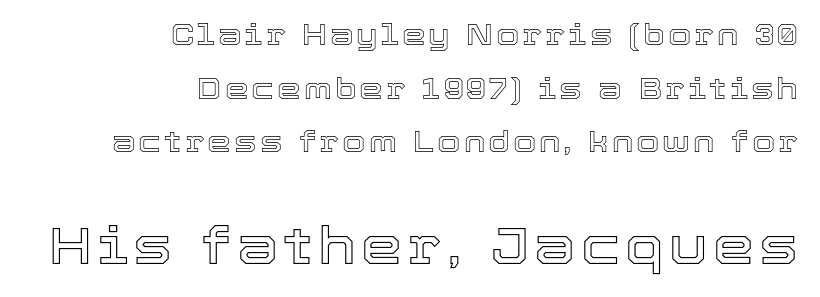
Q: Is the text italic (slanted)? A: No, it is upright.
Q: Is the text underlined? A: No.
Q: How is the paragraph aligned? A: Right-aligned.
Q: Which block of text is set in a larger size, the first (top) or the second (bottom)? A: The second (bottom) one.
Q: Width (condensed, normal, or wide)? A: Normal.
Q: x-height? A: Medium.
Q: Monospaced? A: No.
